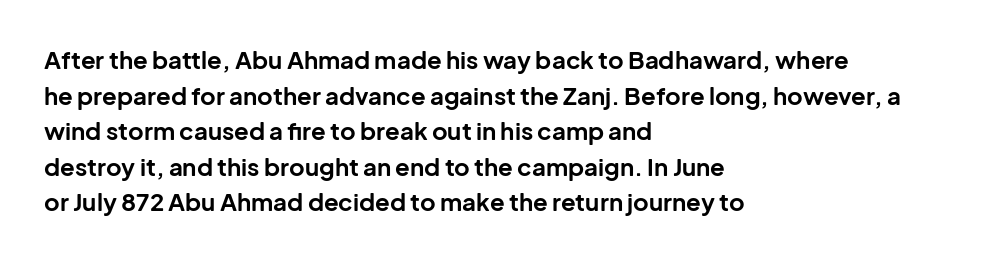
{"italic": "no", "bold": "yes", "underline": "no", "align": "left", "line_spacing": "normal", "line_spacing_ratio": 1.48, "letter_spacing": "normal", "letter_spacing_em": 0.0, "glyph_px": 24}
